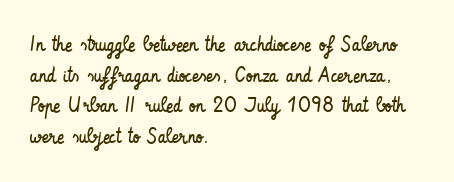
{"italic": "no", "bold": "no", "underline": "no", "align": "left", "line_spacing": "normal", "line_spacing_ratio": 1.46, "letter_spacing": "normal", "letter_spacing_em": 0.0, "glyph_px": 21}
